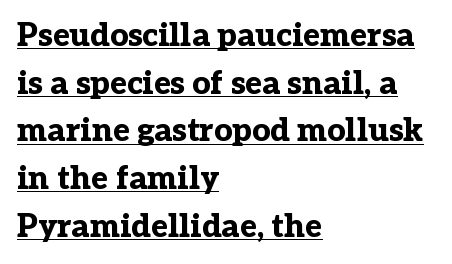
{"serif": "yes", "italic": "no", "bold": "yes", "weight": "bold", "width": "normal", "stroke_contrast": "low", "x_height": "medium", "monospaced": "no", "underline": "yes", "align": "left", "line_spacing": "normal", "line_spacing_ratio": 1.49, "letter_spacing": "normal", "letter_spacing_em": 0.0, "glyph_px": 32}
